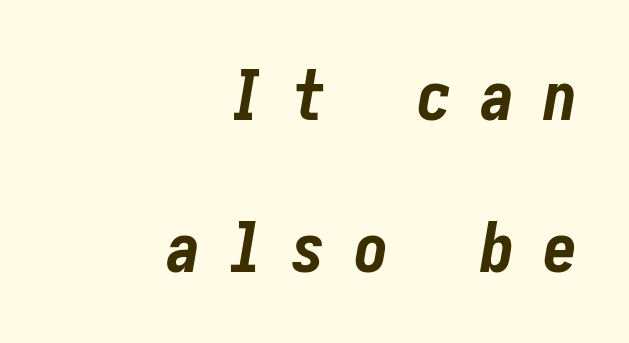
The image shows 69 px bold, condensed type, italic (leaning right); set right-aligned, loose line spacing (2.2x), unusually wide letter spacing (+0.41 em), not underlined; low stroke contrast and a medium x-height.
